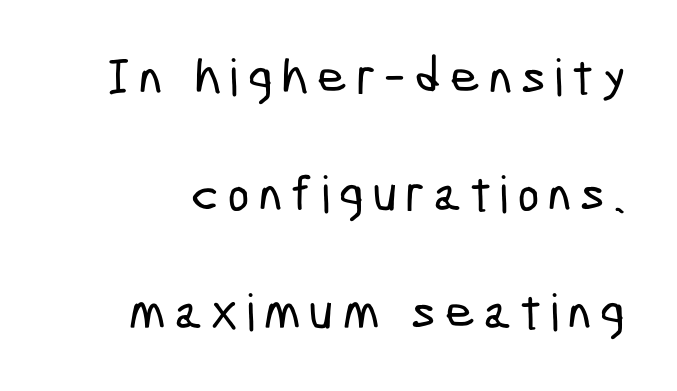
{"serif": "no", "width": "condensed", "stroke_contrast": "low", "x_height": "medium", "monospaced": "no", "underline": "no", "line_spacing": "loose", "line_spacing_ratio": 2.3, "glyph_px": 51}
